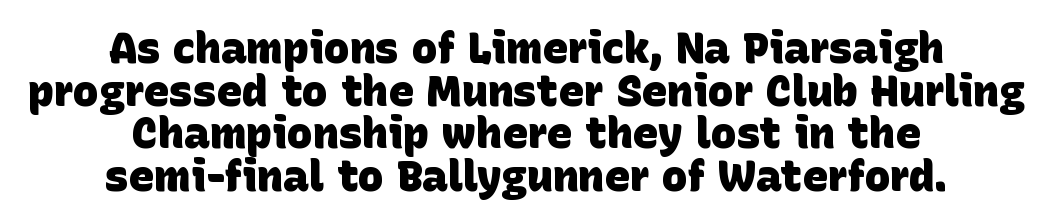
{"serif": "no", "bold": "yes", "weight": "heavy", "width": "normal", "stroke_contrast": "low", "x_height": "large", "monospaced": "no", "underline": "no", "align": "center", "line_spacing": "tight", "line_spacing_ratio": 0.99, "letter_spacing": "normal", "letter_spacing_em": 0.0, "glyph_px": 43}
